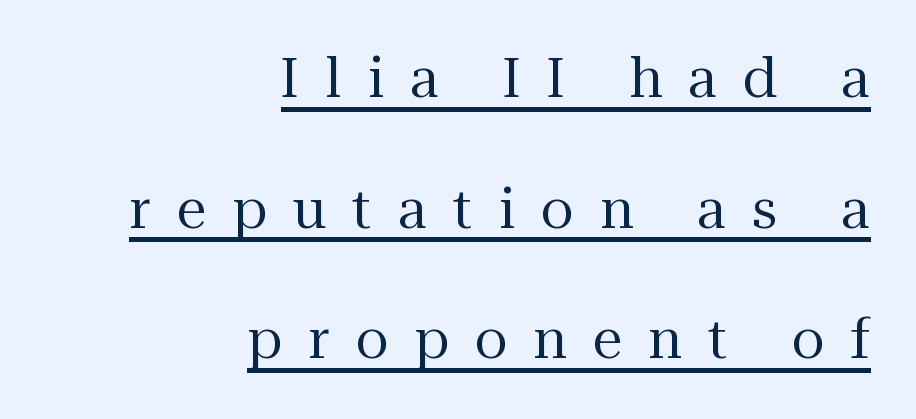
{"serif": "yes", "italic": "no", "bold": "no", "weight": "regular", "width": "normal", "stroke_contrast": "medium", "x_height": "medium", "monospaced": "no", "underline": "yes", "align": "right", "line_spacing": "loose", "line_spacing_ratio": 2.42, "letter_spacing": "wide", "letter_spacing_em": 0.48, "glyph_px": 54}
